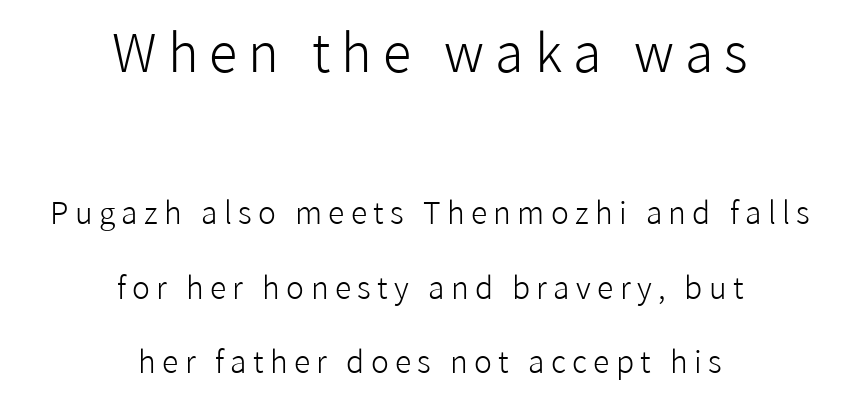
{"serif": "no", "italic": "no", "bold": "no", "weight": "light", "width": "normal", "stroke_contrast": "low", "x_height": "medium", "monospaced": "no", "underline": "no", "align": "center", "line_spacing": "loose", "line_spacing_ratio": 2.49, "letter_spacing": "wide", "letter_spacing_em": 0.21, "larger_block": "first", "size_ratio": 1.73, "glyph_px": 52}
